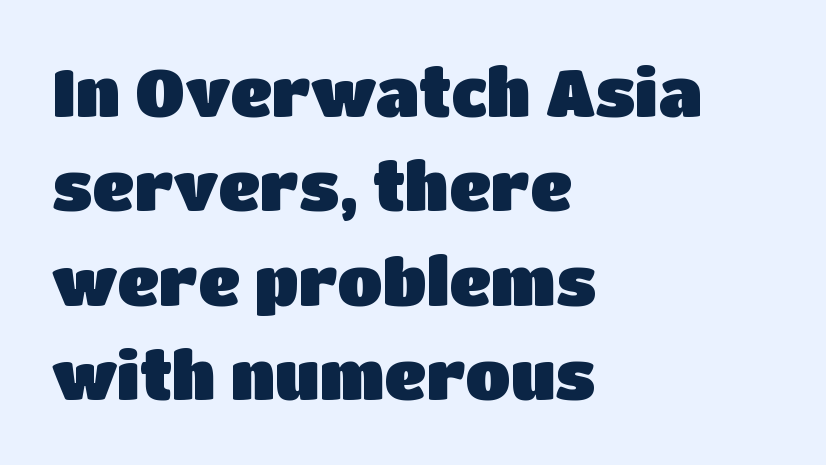
{"serif": "no", "italic": "no", "width": "normal", "stroke_contrast": "low", "x_height": "large", "monospaced": "no", "underline": "no", "align": "left", "line_spacing": "normal", "line_spacing_ratio": 1.43, "letter_spacing": "normal", "letter_spacing_em": 0.0, "glyph_px": 66}
